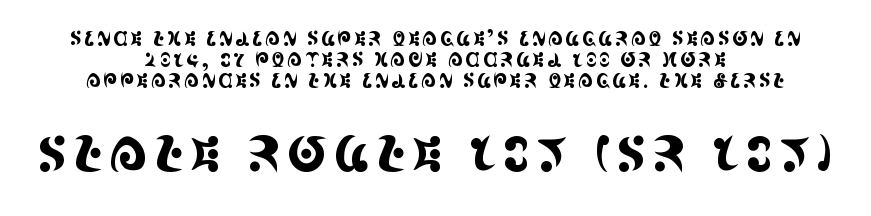
These lines are centered, leaving both edges ragged. In terms of letterform style, serifs are clearly present. The following chunk of copy outweighs the initial chunk in type size. Just letters on the line, the space beneath them empty. Honestly, the rows look squashed on top of each other.
